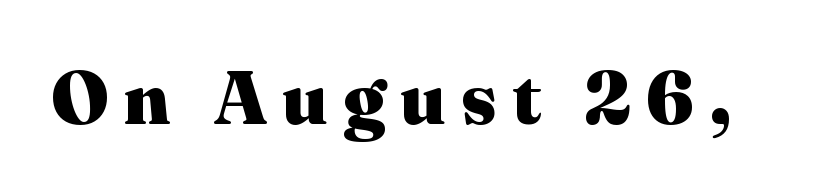
The image shows 74 px heavy serif type, upright; set unusually wide letter spacing (+0.2 em), not underlined; medium stroke contrast and a medium x-height.
